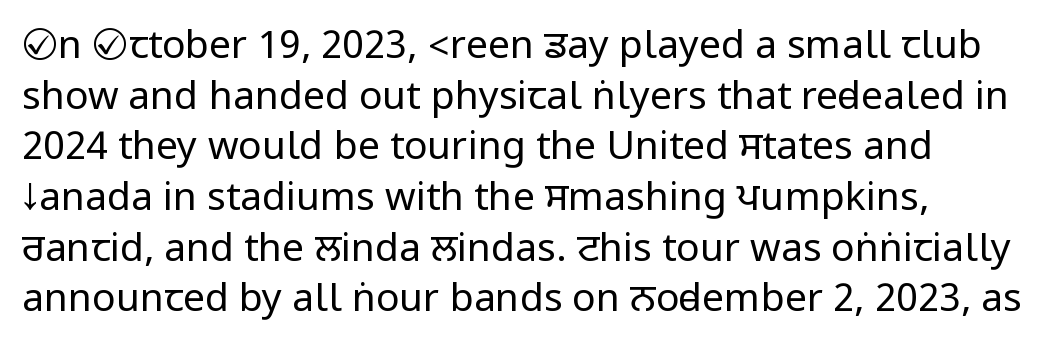
Q: Is the text bold? A: No.
Q: Is the text italic (slanted)? A: No, it is upright.
Q: Is the typeface a serif or a sans-serif typeface? A: Sans-serif.
Q: Is the text underlined? A: No.
Q: Is the spacing between letters normal or unusually wide? A: Normal.
Q: Is the spacing between lines tight, normal or loose? A: Normal.
Q: Width (condensed, normal, or wide)? A: Condensed.
Q: Stroke contrast? A: Low.
